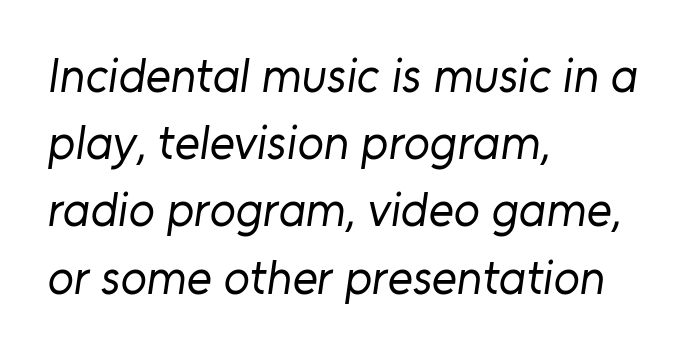
This sample keeps an unexceptional amount of space between lines. Is this a fixed-width face? No — the glyphs have proportional, varying widths. Observe the absence of serifs on each vertical stroke in this sample. The area under the type is left untouched.
